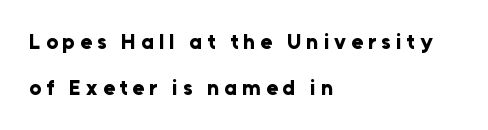
{"italic": "no", "bold": "yes", "underline": "no", "align": "left", "line_spacing": "loose", "line_spacing_ratio": 2.17, "letter_spacing": "wide", "letter_spacing_em": 0.24, "glyph_px": 21}
